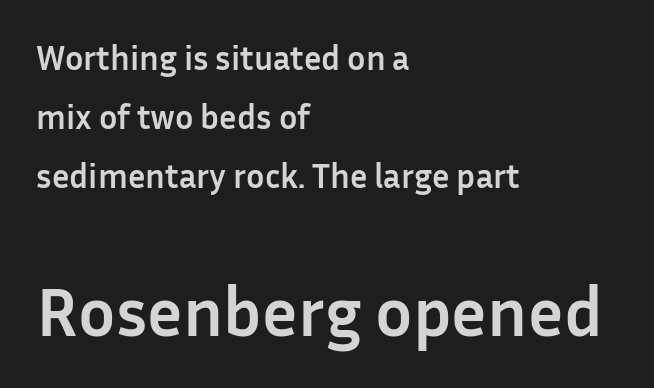
{"serif": "no", "italic": "no", "bold": "yes", "weight": "semibold", "width": "normal", "stroke_contrast": "low", "x_height": "medium", "monospaced": "no", "underline": "no", "align": "left", "line_spacing_ratio": 1.73, "letter_spacing": "normal", "letter_spacing_em": 0.0, "larger_block": "second", "size_ratio": 2.03, "glyph_px": 69}
